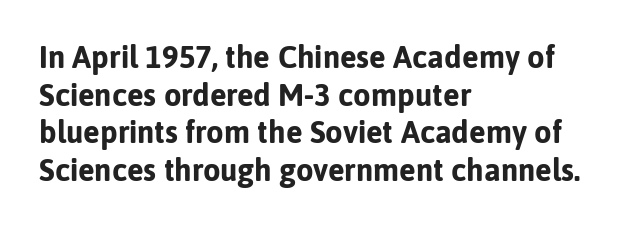
The rendering uses natural spacing where letterforms have individual widths. The lettering stays uniformly vertical, giving the passage a roman look. These lines stack with their left ends in a neat column. Letterform terminals end flat and unadorned throughout the passage. Pretty heavy lettering here — definitely bold. The string is rendered with underlining switched off.
